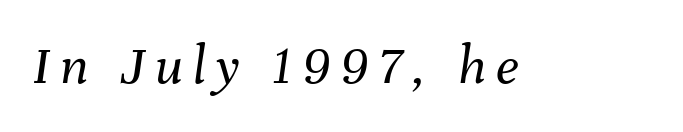
{"italic": "yes", "lean": "right", "slant_degrees": 8, "bold": "no", "weight": "regular", "width": "normal", "stroke_contrast": "medium", "x_height": "medium", "monospaced": "no", "underline": "no", "glyph_px": 56}
